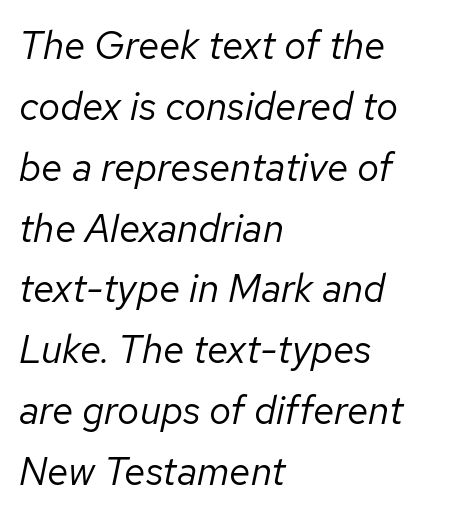
{"italic": "yes", "lean": "right", "slant_degrees": 12, "bold": "no", "weight": "regular", "width": "normal", "stroke_contrast": "low", "x_height": "medium", "monospaced": "no", "underline": "no", "align": "left", "line_spacing": "normal", "line_spacing_ratio": 1.56, "letter_spacing": "normal", "letter_spacing_em": 0.0, "glyph_px": 39}
